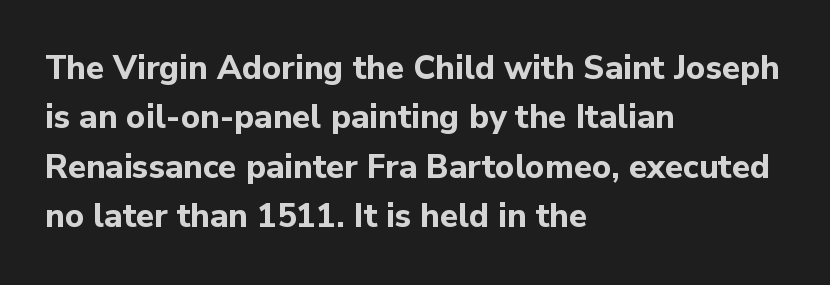
The image shows 33 px bold sans-serif type, upright; set left-aligned, normal line spacing (1.5x), normal letter spacing, not underlined; low stroke contrast and a medium x-height.
